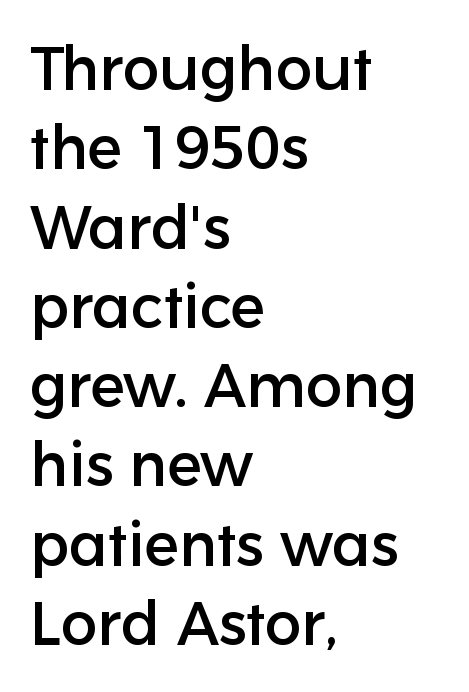
Q: Is the text italic (slanted)? A: No, it is upright.
Q: Is the typeface a serif or a sans-serif typeface? A: Sans-serif.
Q: Is the text underlined? A: No.
Q: How is the paragraph aligned? A: Left-aligned.
Q: Is the spacing between letters normal or unusually wide? A: Normal.
Q: Is the spacing between lines tight, normal or loose? A: Normal.
Q: Width (condensed, normal, or wide)? A: Normal.
Q: Stroke contrast? A: Low.
Q: x-height? A: Medium.
Q: Monospaced? A: No.
